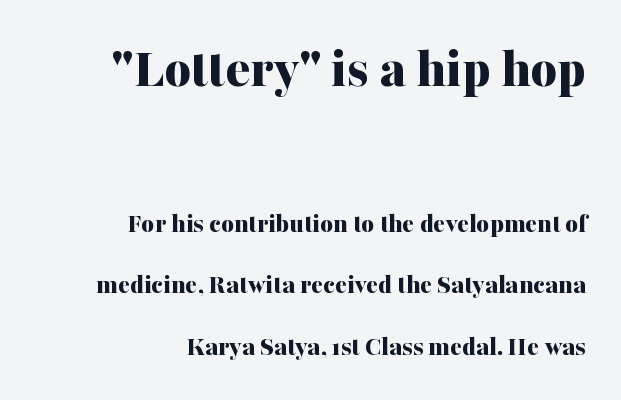
The image shows 57 px bold serif type, upright; set right-aligned, loose line spacing (2.21x), normal letter spacing, not underlined; the first (top) block is 2.04x larger; medium stroke contrast and a medium x-height.
